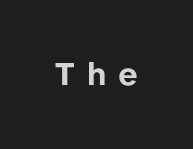
{"serif": "no", "italic": "no", "bold": "yes", "weight": "bold", "width": "normal", "stroke_contrast": "low", "x_height": "medium", "monospaced": "no", "underline": "no", "letter_spacing": "wide", "letter_spacing_em": 0.38, "glyph_px": 31}
